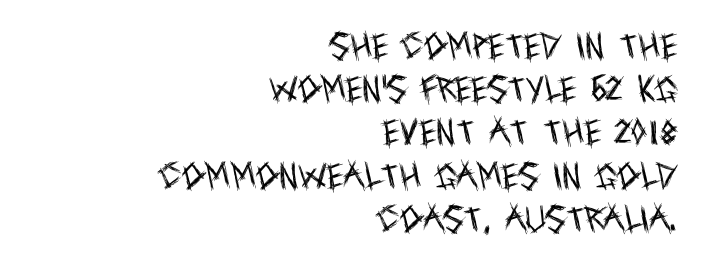
{"serif": "no", "italic": "no", "bold": "no", "weight": "regular", "width": "condensed", "x_height": "large", "monospaced": "no", "underline": "no", "align": "right", "line_spacing": "normal", "line_spacing_ratio": 1.49, "letter_spacing": "normal", "letter_spacing_em": 0.0, "glyph_px": 29}
